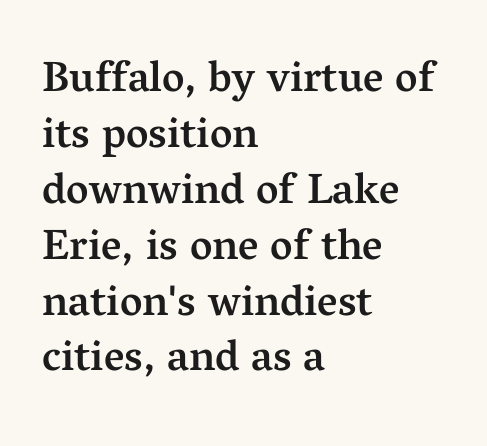
{"serif": "yes", "italic": "no", "bold": "semi", "weight": "semibold", "width": "normal", "stroke_contrast": "medium", "x_height": "medium", "monospaced": "no", "underline": "no", "align": "left", "line_spacing": "normal", "line_spacing_ratio": 1.3, "letter_spacing": "normal", "letter_spacing_em": 0.0, "glyph_px": 43}
